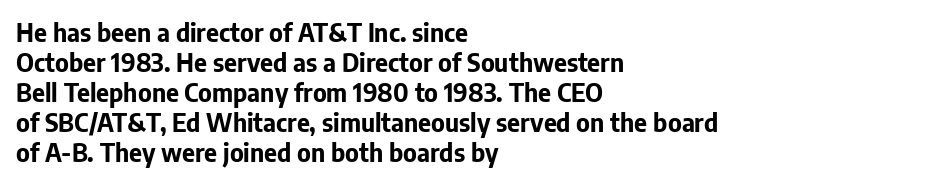
Q: Is the text bold? A: Yes.
Q: Is the text italic (slanted)? A: No, it is upright.
Q: Is the text underlined? A: No.
Q: How is the paragraph aligned? A: Left-aligned.
Q: Is the spacing between letters normal or unusually wide? A: Normal.
